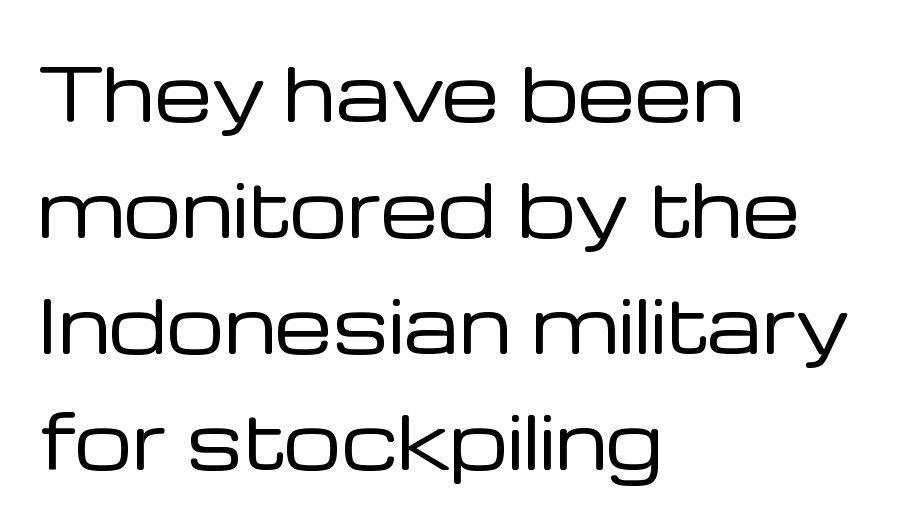
The image shows 73 px regular-weight sans-serif type, upright; set left-aligned, normal line spacing (1.59x), normal letter spacing, not underlined; low stroke contrast and a medium x-height.
